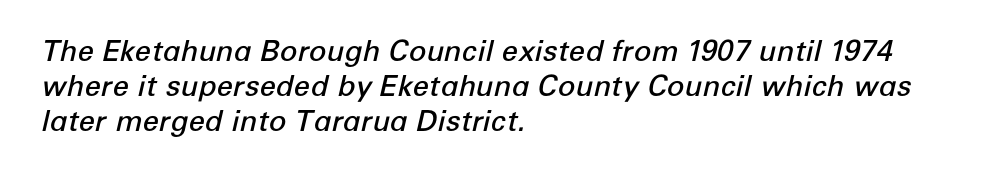
Each letter keeps its own natural width here, so spacing adapts to shape. Clear beneath every line of the passage. Compared with a centered layout, this one pins lines to the left instead. Slant detected: the letters are inclined. Firm but not heavy-handed strokes: this text is semibold. The horizontal fit of the characters is conventional and even.
